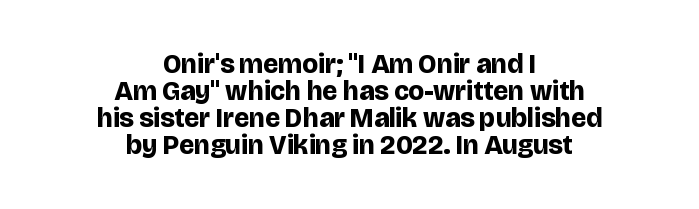
Characters remain perfectly vertical along every line. These lines keep a tight, regular rhythm from letter to letter. Students, this is bold: see how much ink each stroke carries. Visually the block forms a symmetrical silhouette, jagged on both flanks.
